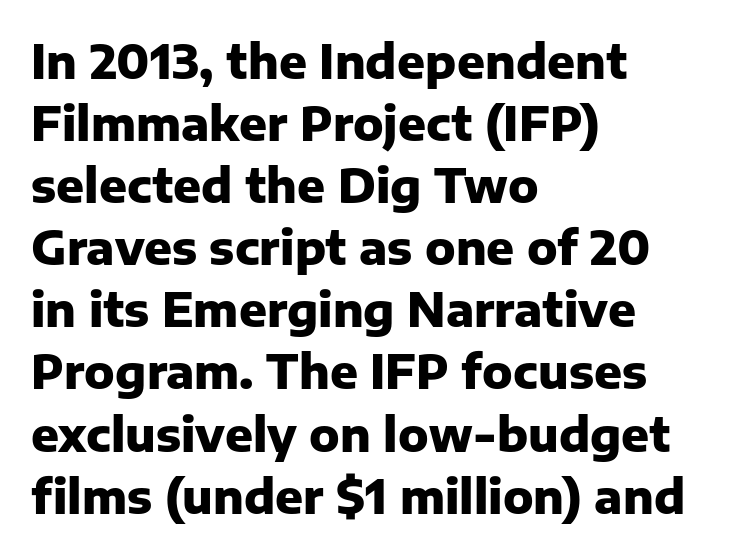
{"serif": "no", "italic": "no", "bold": "yes", "weight": "heavy", "width": "normal", "stroke_contrast": "low", "x_height": "medium", "monospaced": "no", "underline": "no", "align": "left", "line_spacing": "normal", "line_spacing_ratio": 1.35, "letter_spacing": "normal", "letter_spacing_em": 0.0, "glyph_px": 46}
